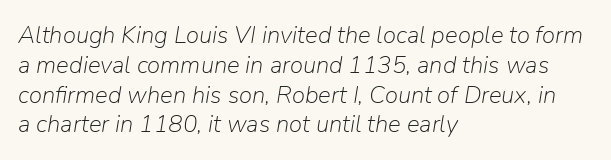
When letters slant like this, we call the style italic. The passage shown has conventional tracking throughout. The font is comparable to plain body text, perhaps lighter. These lines are set flush left with a ragged right edge. Check the space under the baseline: it is left empty.
